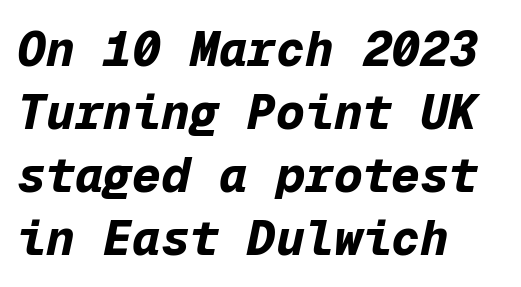
Q: Is the text bold? A: Yes.
Q: Is the text italic (slanted)? A: Yes, it leans right by about 12 degrees.
Q: Is the text underlined? A: No.
Q: How is the paragraph aligned? A: Left-aligned.
Q: Is the spacing between letters normal or unusually wide? A: Normal.
Q: Is the spacing between lines tight, normal or loose? A: Normal.
Q: Width (condensed, normal, or wide)? A: Normal.
Q: Stroke contrast? A: Low.
Q: x-height? A: Medium.
Q: Monospaced? A: Yes.
